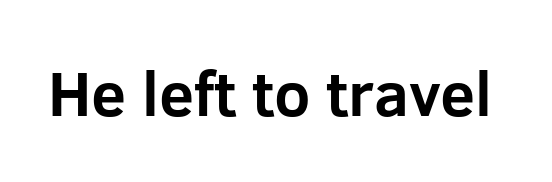
Q: Is the text bold? A: Yes.
Q: Is the text italic (slanted)? A: No, it is upright.
Q: Is the typeface a serif or a sans-serif typeface? A: Sans-serif.
Q: Is the text underlined? A: No.
Q: Is the spacing between letters normal or unusually wide? A: Normal.
Q: Width (condensed, normal, or wide)? A: Normal.
Q: Stroke contrast? A: Low.
Q: x-height? A: Medium.
Q: Monospaced? A: No.
